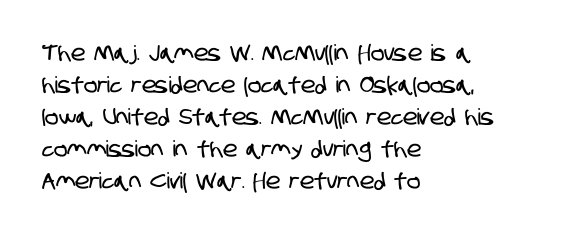
{"underline": "no", "align": "left", "line_spacing": "normal", "line_spacing_ratio": 1.46, "letter_spacing": "normal", "letter_spacing_em": 0.0, "glyph_px": 22}
